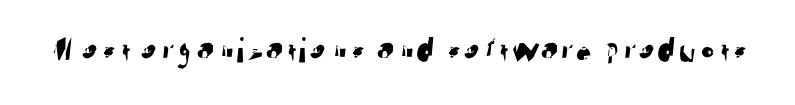
The image shows 36 px sans-serif type; set normal letter spacing, not underlined; low stroke contrast and a medium x-height.
